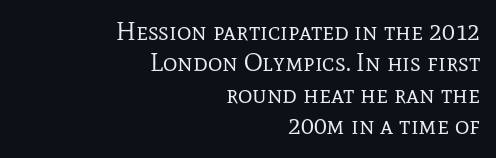
In CSS terms this would be text-align: right. Nobody touched the tracking dial on this one. Do the letters lean? They stand straight. Lines of text with bare space underneath.
